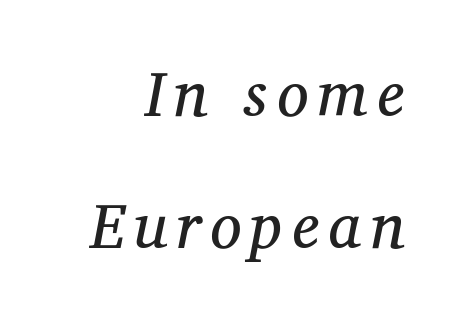
{"serif": "yes", "italic": "yes", "lean": "right", "slant_degrees": 12, "bold": "no", "weight": "regular", "width": "normal", "stroke_contrast": "medium", "x_height": "medium", "monospaced": "no", "underline": "no", "line_spacing": "loose", "line_spacing_ratio": 2.1, "glyph_px": 63}
